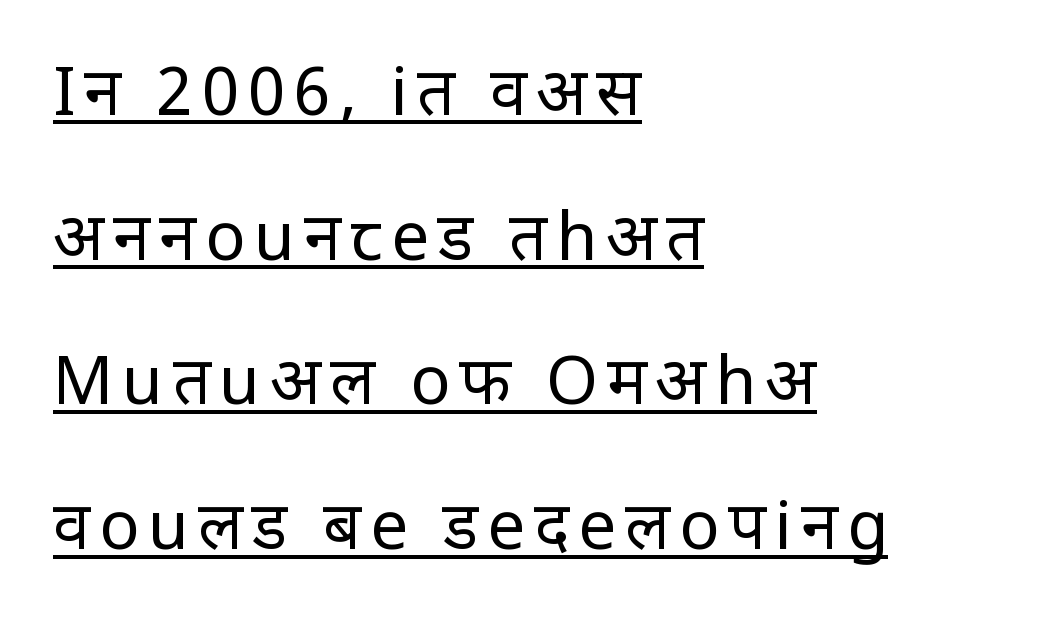
{"serif": "no", "italic": "no", "bold": "no", "weight": "regular", "width": "condensed", "stroke_contrast": "low", "x_height": "large", "monospaced": "no", "underline": "yes", "align": "left", "line_spacing": "loose", "line_spacing_ratio": 2.16, "glyph_px": 67}
